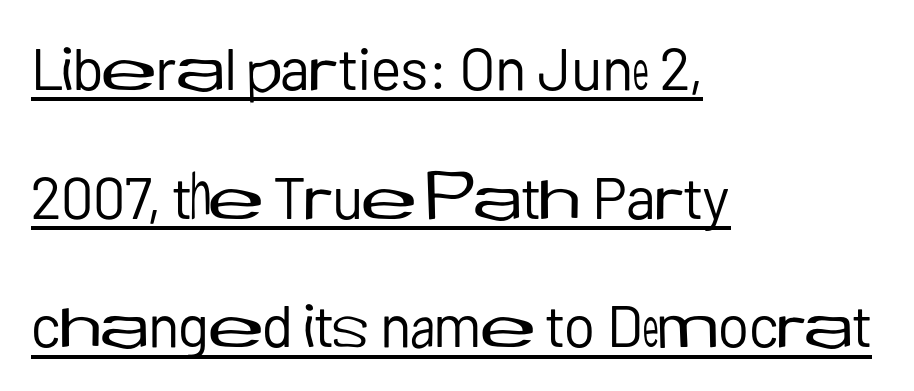
The cut favours lightness, reaching ordinary text weight at its darkest. The leading is generous, giving the passage an open texture. Each line starts at the same left margin while the right side varies. Looks like someone drew a line under every word here. Tracking here is standard; glyphs follow each other at the usual distance. Every stem runs plumb, perpendicular to the baseline.
